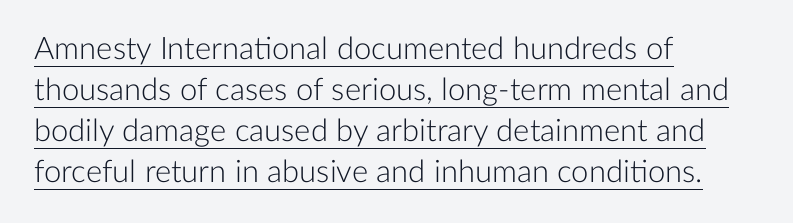
{"serif": "no", "italic": "no", "bold": "no", "weight": "light", "width": "normal", "stroke_contrast": "low", "x_height": "medium", "monospaced": "no", "underline": "yes", "align": "left", "line_spacing": "normal", "line_spacing_ratio": 1.32, "letter_spacing": "normal", "letter_spacing_em": 0.0, "glyph_px": 31}
